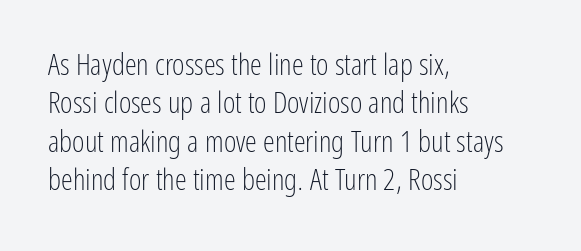
The image shows 30 px light, condensed sans-serif type, upright; set left-aligned, normal line spacing (1.28x), normal letter spacing, not underlined; low stroke contrast and a medium x-height.
